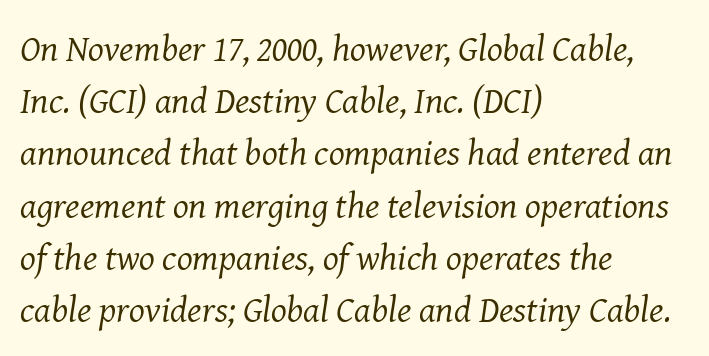
The image shows 37 px regular-weight serif type, italic (leaning right); set left-aligned, normal line spacing (1.41x), normal letter spacing, not underlined; medium stroke contrast and a medium x-height.
